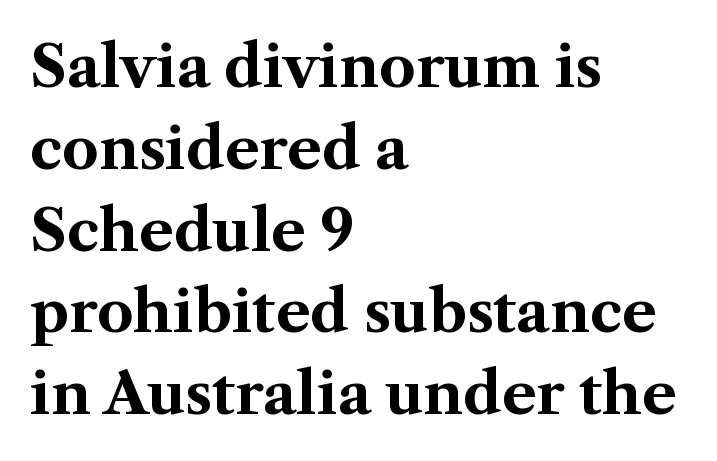
Q: Is the text bold? A: Yes.
Q: Is the text italic (slanted)? A: No, it is upright.
Q: Is the typeface a serif or a sans-serif typeface? A: Serif.
Q: Is the text underlined? A: No.
Q: How is the paragraph aligned? A: Left-aligned.
Q: Is the spacing between letters normal or unusually wide? A: Normal.
Q: Is the spacing between lines tight, normal or loose? A: Normal.
Q: Width (condensed, normal, or wide)? A: Normal.
Q: Stroke contrast? A: Medium.
Q: x-height? A: Medium.
Q: Monospaced? A: No.
